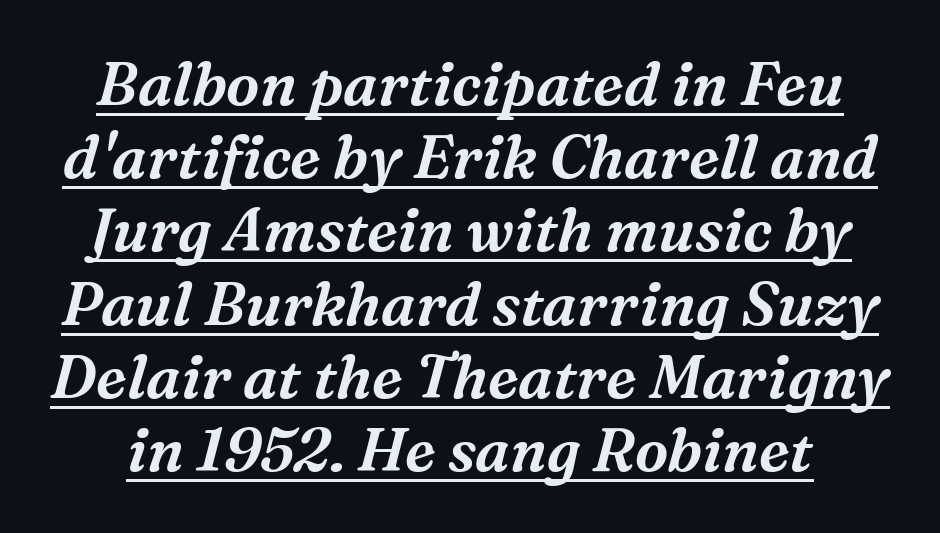
The image shows 60 px serif type, italic (leaning right); set line spacing 1.22x, normal letter spacing, underlined; medium stroke contrast and a medium x-height.
